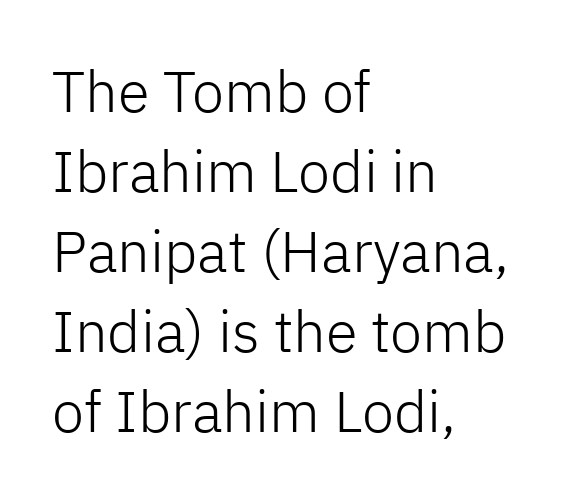
The image shows 58 px light sans-serif type, upright; set left-aligned, normal line spacing (1.38x), normal letter spacing, not underlined; low stroke contrast and a medium x-height.
